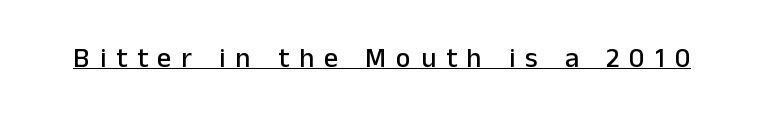
Q: Is the text italic (slanted)? A: No, it is upright.
Q: Is the typeface a serif or a sans-serif typeface? A: Sans-serif.
Q: Is the text underlined? A: Yes.
Q: Is the spacing between letters normal or unusually wide? A: Unusually wide.
Q: Width (condensed, normal, or wide)? A: Normal.
Q: Stroke contrast? A: Low.
Q: x-height? A: Medium.
Q: Monospaced? A: No.
